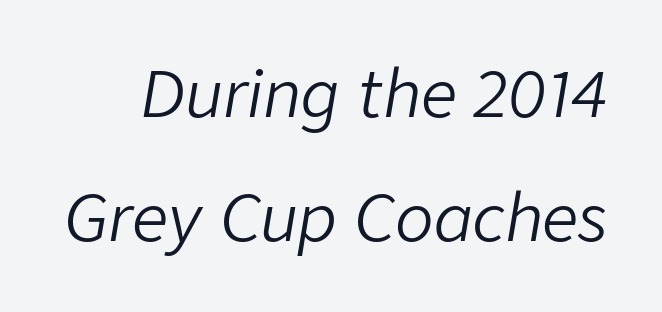
{"italic": "yes", "lean": "right", "slant_degrees": 9, "bold": "no", "weight": "light", "width": "normal", "stroke_contrast": "low", "x_height": "medium", "monospaced": "no", "underline": "no", "line_spacing": "loose", "line_spacing_ratio": 1.93, "letter_spacing": "normal", "letter_spacing_em": 0.0, "glyph_px": 64}
